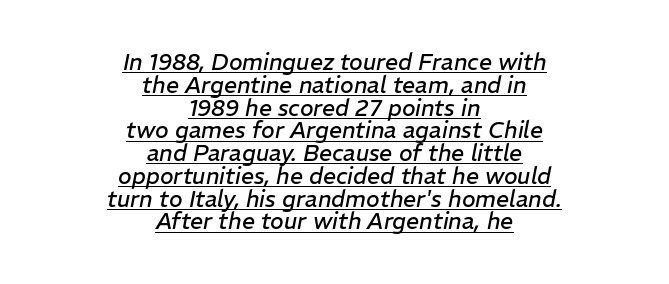
The image shows 23 px text type, italic (leaning right); set centered, tight line spacing (0.99x), normal letter spacing, underlined.
